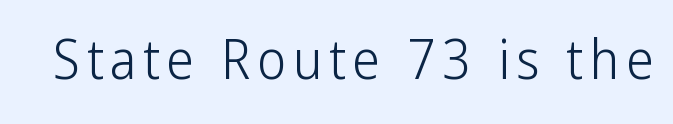
The image shows 55 px light, condensed sans-serif type, upright; set not underlined; low stroke contrast and a medium x-height.
